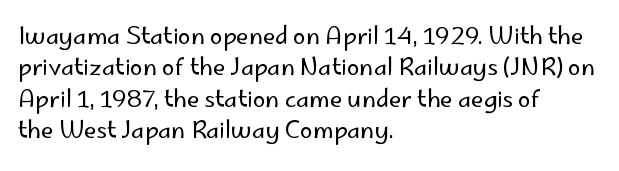
Q: Is the text bold? A: No.
Q: Is the text italic (slanted)? A: No, it is upright.
Q: Is the text underlined? A: No.
Q: How is the paragraph aligned? A: Left-aligned.
Q: Is the spacing between letters normal or unusually wide? A: Normal.
Q: Is the spacing between lines tight, normal or loose? A: Normal.
